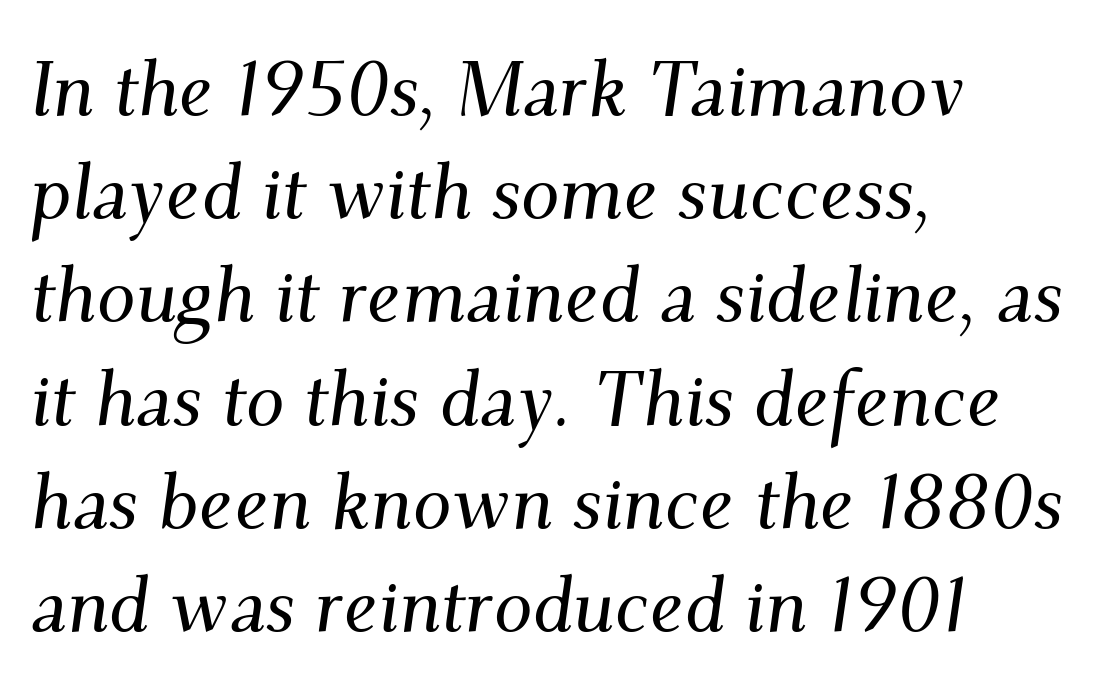
Successive baselines arrive at the customary interval. Each word holds together tightly as a unit, with standard inter-letter gaps. Italic? Definitely — the glyphs are oblique. This sample is left-justified, so line endings fall wherever the words run out. Bare-footed words on every line.
